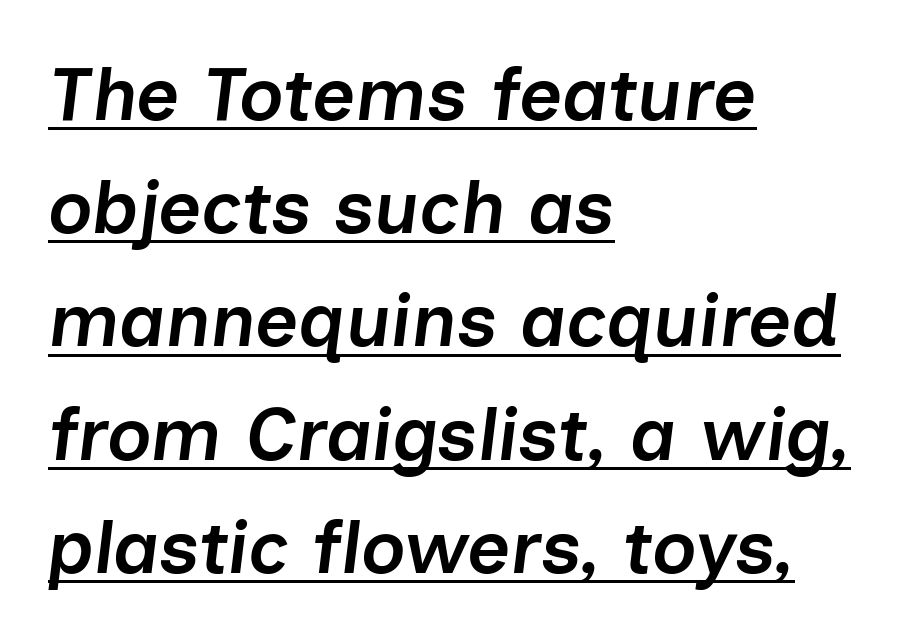
The strokes are fattened partway — semibold, not bold. Evenly set lines give the paragraph a standard silhouette. The face used here is proportionally spaced, like ordinary book or web type. Slanted lettering throughout. Characters follow at the spacing the type designer built in. The typesetter chose a ragged-right arrangement here.
